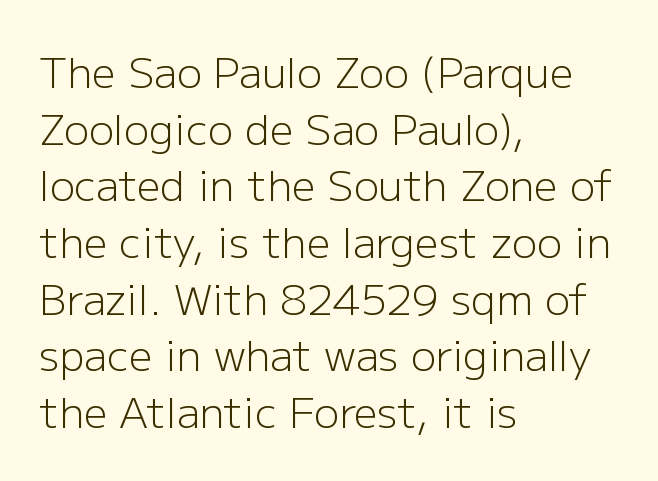
{"serif": "no", "italic": "no", "bold": "no", "weight": "light", "width": "normal", "stroke_contrast": "low", "x_height": "medium", "monospaced": "no", "underline": "no", "align": "left", "line_spacing": "normal", "line_spacing_ratio": 1.35, "letter_spacing": "normal", "letter_spacing_em": 0.0, "glyph_px": 42}
